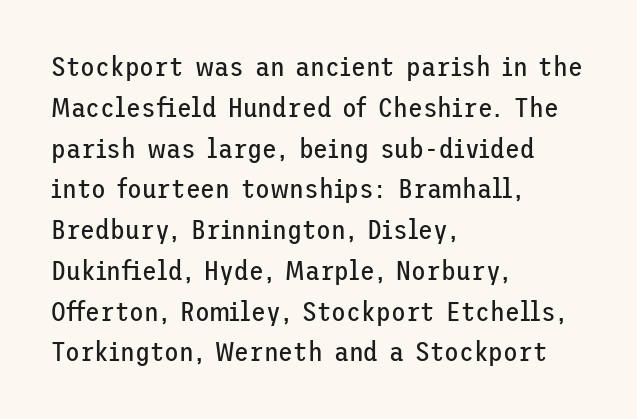
{"italic": "no", "bold": "no", "underline": "no", "align": "left", "line_spacing": "normal", "line_spacing_ratio": 1.51, "letter_spacing": "normal", "letter_spacing_em": 0.0, "glyph_px": 27}
